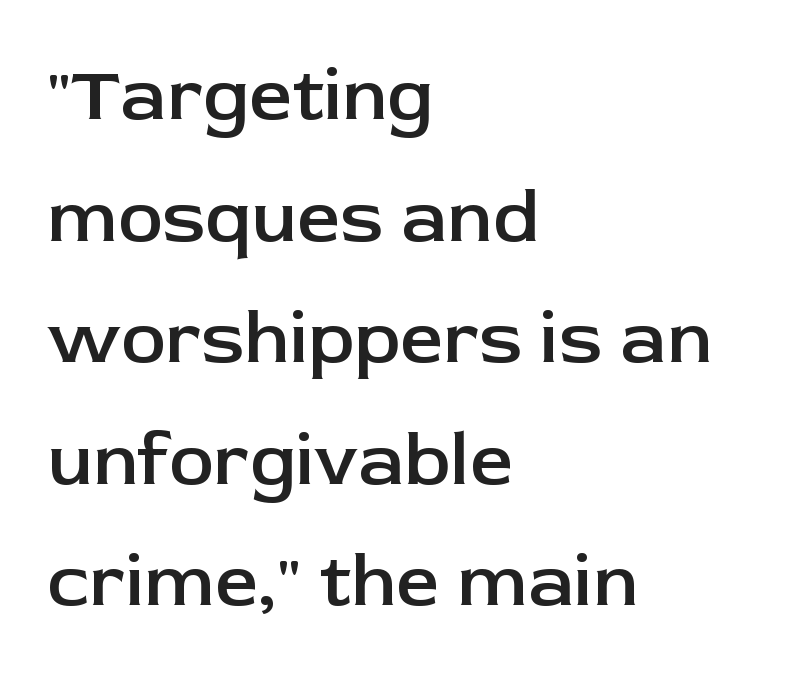
A clean baseline with only descenders dipping below it. This sample uses a sans-serif face. A typesetter would call this proportional, since set widths differ per character. The paragraph has a hard left edge and a soft right edge. Compared with typical body copy, the letter spacing here is the same.
